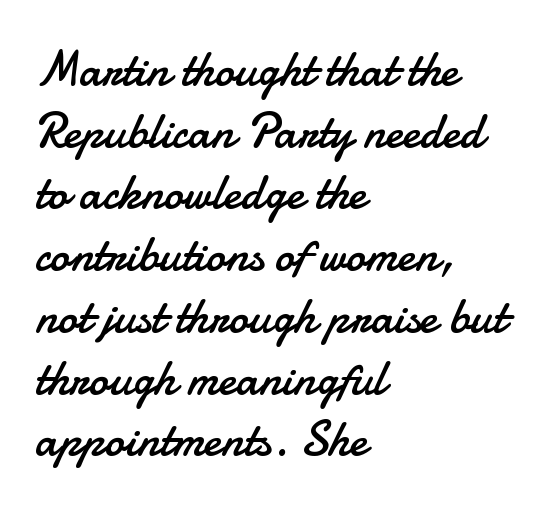
Summary of vertical rhythm: regular, with standard interline spacing. Is this a fixed-width face? No — the glyphs have proportional, varying widths. Each row of text sits above clean, open space. Weight: regular or lighter.
